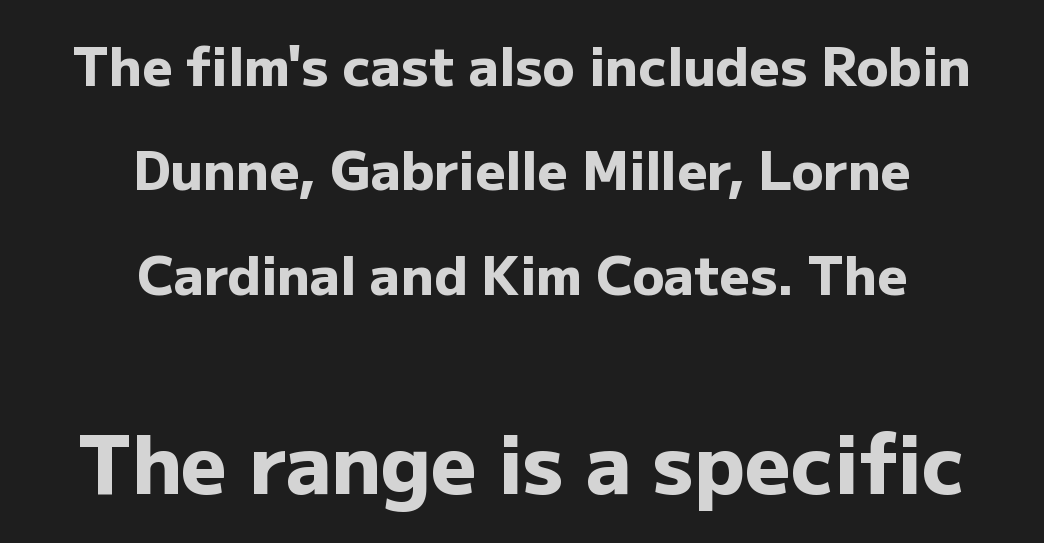
Do the characters align in a grid? No, the font is proportional. Baseline-to-baseline distance is far greater than the letter height. Honestly, there is no underline to notice here at all. Small over large — that's the arrangement of the two blocks here. A student would call this center alignment; a typographer would say set centered.
